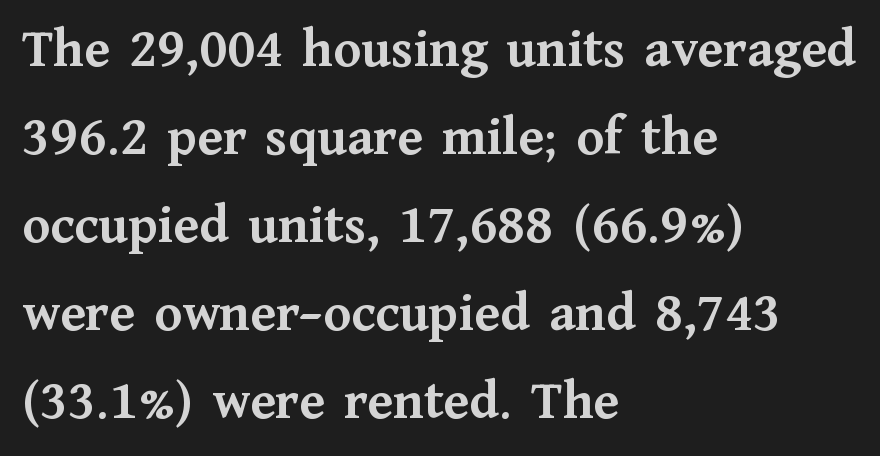
The image shows 56 px semibold serif type, upright; set left-aligned, normal line spacing (1.57x), normal letter spacing, not underlined; medium stroke contrast and a medium x-height.
